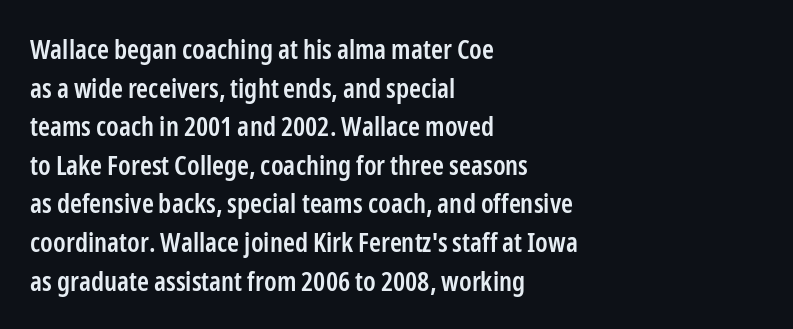
The image shows 27 px text type, upright; set left-aligned, normal line spacing (1.43x), normal letter spacing, not underlined.
